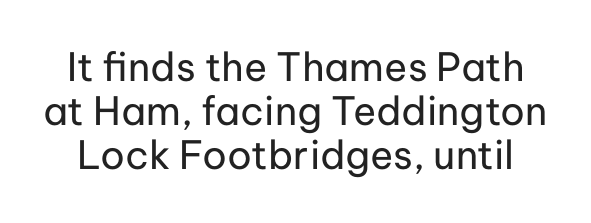
{"serif": "no", "italic": "no", "bold": "no", "weight": "regular", "width": "normal", "stroke_contrast": "low", "x_height": "medium", "monospaced": "no", "underline": "no", "line_spacing": "tight", "line_spacing_ratio": 1.13, "letter_spacing": "normal", "letter_spacing_em": 0.0, "glyph_px": 39}
